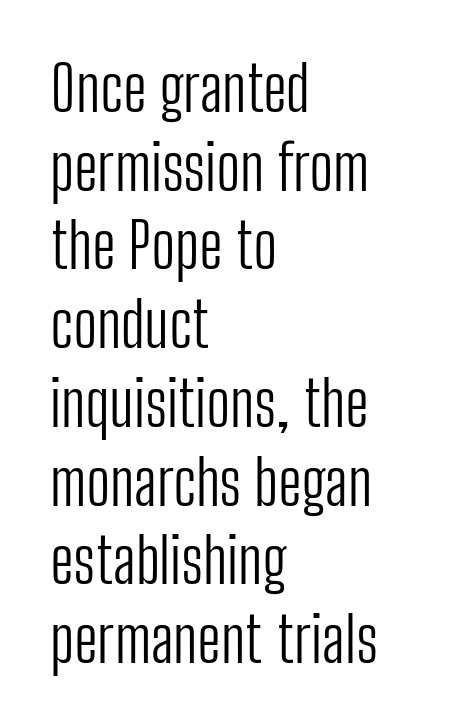
{"serif": "no", "italic": "no", "bold": "no", "weight": "light", "width": "condensed", "stroke_contrast": "low", "x_height": "medium", "monospaced": "no", "underline": "no", "align": "left", "line_spacing": "normal", "line_spacing_ratio": 1.25, "letter_spacing": "normal", "letter_spacing_em": 0.0, "glyph_px": 63}
